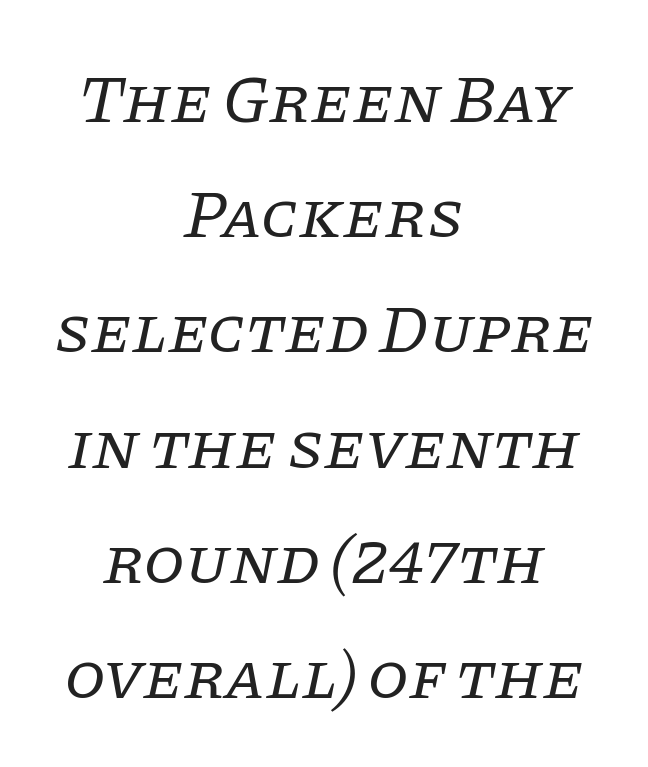
The image shows 67 px regular-weight serif type, italic (leaning right); set centered, line spacing 1.72x, normal letter spacing, not underlined; low stroke contrast and a large x-height.
